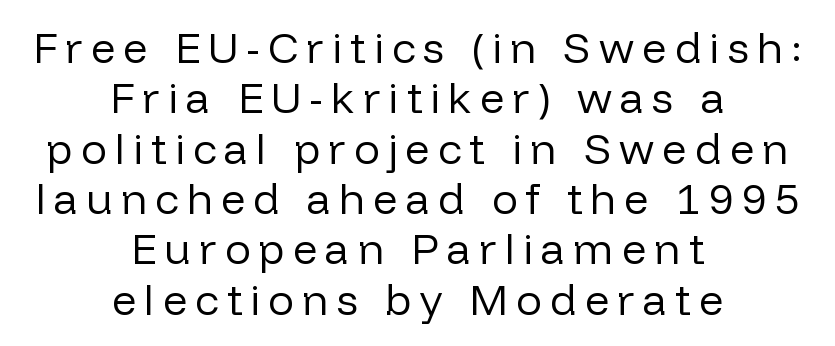
{"serif": "no", "italic": "no", "bold": "no", "weight": "regular", "width": "normal", "stroke_contrast": "low", "x_height": "medium", "monospaced": "no", "underline": "no", "align": "center", "line_spacing_ratio": 1.17, "glyph_px": 43}
